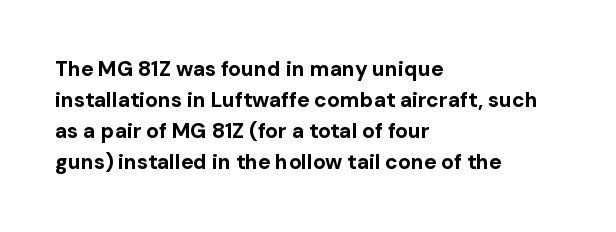
Q: Is the text bold? A: Yes.
Q: Is the text italic (slanted)? A: No, it is upright.
Q: Is the text underlined? A: No.
Q: How is the paragraph aligned? A: Left-aligned.
Q: Is the spacing between letters normal or unusually wide? A: Normal.
Q: Is the spacing between lines tight, normal or loose? A: Normal.
